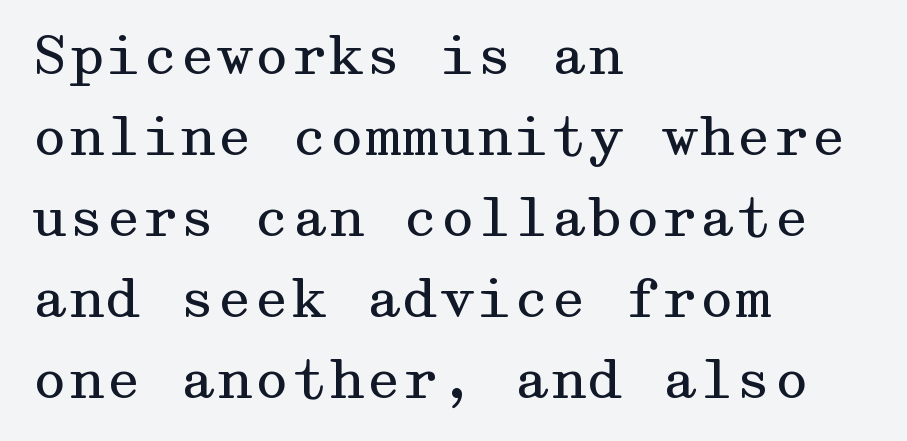
Examine the stroke ends and you'll spot serifs. The vertical gap from one line to the next is medium. The tracking reads as untouched default to a designer's eye. Stroke mass is kept to a normal reading level or below.
